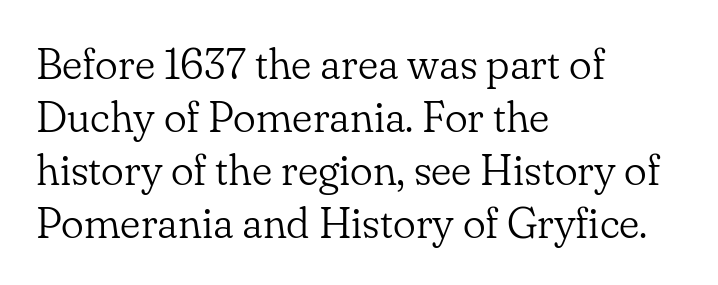
The image shows 43 px light serif type, upright; set left-aligned, line spacing 1.23x, normal letter spacing, not underlined; low stroke contrast and a small x-height.
